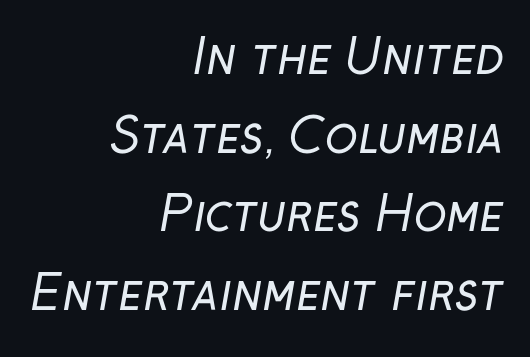
Q: Is the text bold? A: No.
Q: Is the typeface a serif or a sans-serif typeface? A: Sans-serif.
Q: Is the text underlined? A: No.
Q: How is the paragraph aligned? A: Right-aligned.
Q: Is the spacing between letters normal or unusually wide? A: Normal.
Q: Is the spacing between lines tight, normal or loose? A: Normal.
Q: Width (condensed, normal, or wide)? A: Normal.
Q: Stroke contrast? A: Low.
Q: x-height? A: Medium.
Q: Monospaced? A: No.
